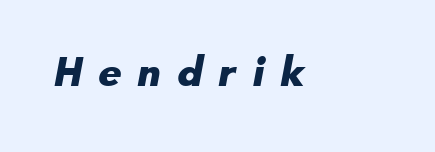
Inter-character spacing is expanded well beyond the font's built-in metrics. Varying glyph widths throughout — classic text-font behaviour. Check where the strokes stop: nothing finishes them off — pure sans. No word sits above an underline.
